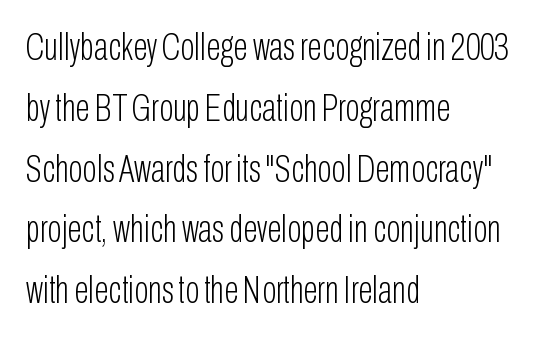
{"serif": "no", "italic": "no", "bold": "no", "weight": "light", "width": "condensed", "stroke_contrast": "low", "x_height": "medium", "monospaced": "no", "underline": "no", "align": "left", "line_spacing": "normal", "line_spacing_ratio": 1.6, "letter_spacing": "normal", "letter_spacing_em": 0.0, "glyph_px": 38}
